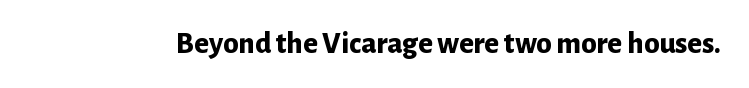
You could call the tracking neutral — neither tight nor loose. Stroke terminals: plain, sans-serif. The passage shown is typed in a proportional face where columns would drift. Italic: no, the glyphs are upright roman. Heft: maximum for text — a bold.
